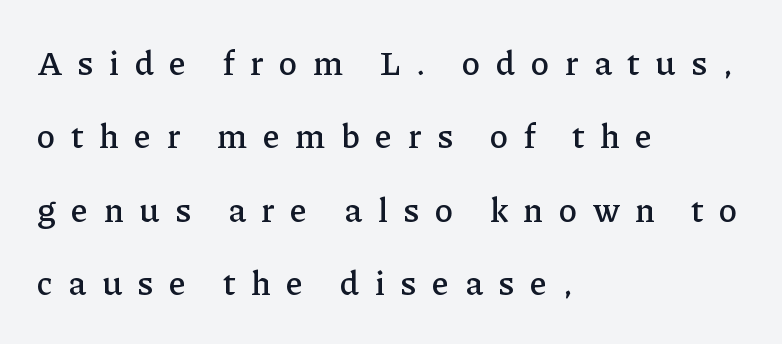
Serif or sans? Serif — the stroke terminals have little feet. The passage shown stacks its lines with a broad gap. Upright lettering throughout. This sample has the flowing, uneven cadence of proportional lettering.
